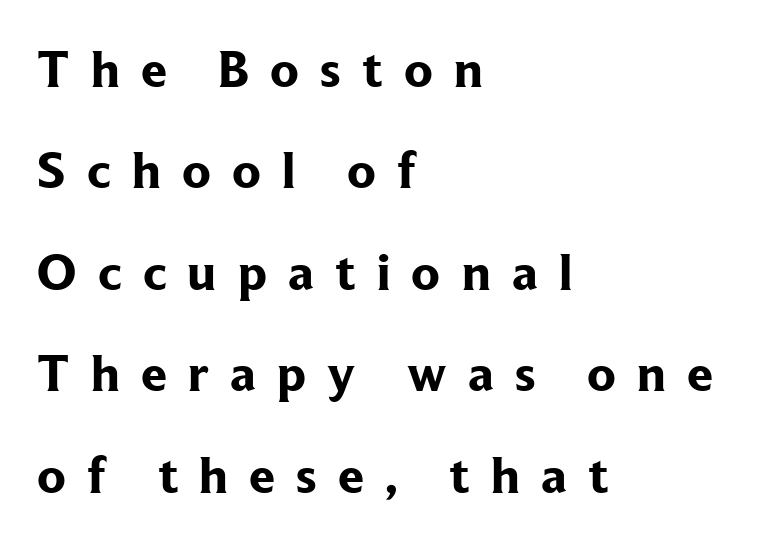
Q: Is the text bold? A: Yes.
Q: Is the text italic (slanted)? A: No, it is upright.
Q: Is the typeface a serif or a sans-serif typeface? A: Serif.
Q: Is the text underlined? A: No.
Q: How is the paragraph aligned? A: Left-aligned.
Q: Is the spacing between letters normal or unusually wide? A: Unusually wide.
Q: Is the spacing between lines tight, normal or loose? A: Loose.
Q: Width (condensed, normal, or wide)? A: Normal.
Q: Stroke contrast? A: Low.
Q: x-height? A: Medium.
Q: Monospaced? A: No.
